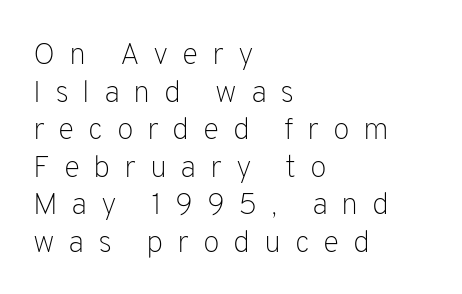
Each line starts at the same left margin while the right side varies. Each letter's strokes conclude bluntly, with no projecting serifs. Spacing verdict: proportional, widths tailored to each character. Weight class: somewhere from thin through regular. Display-style spreading of the glyphs; the letterfit is very open.
